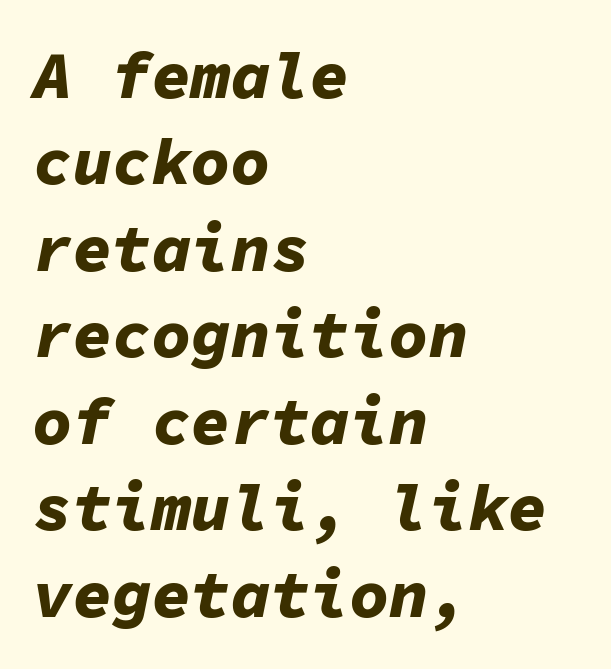
{"italic": "yes", "lean": "right", "slant_degrees": 11, "bold": "yes", "weight": "bold", "width": "normal", "stroke_contrast": "low", "x_height": "medium", "monospaced": "yes", "underline": "no", "align": "left", "line_spacing": "normal", "line_spacing_ratio": 1.31, "letter_spacing": "normal", "letter_spacing_em": 0.0, "glyph_px": 66}
